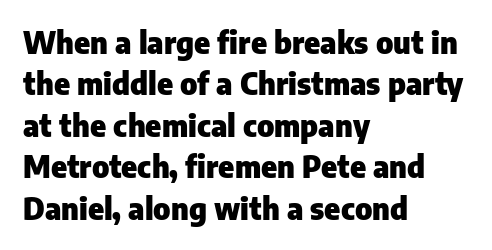
The image shows 30 px heavy sans-serif type, upright; set left-aligned, normal line spacing (1.38x), normal letter spacing, not underlined; low stroke contrast and a medium x-height.
